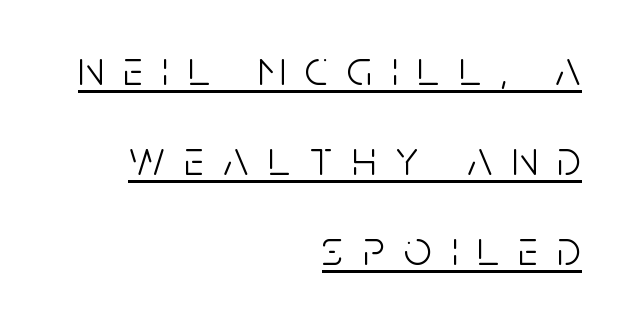
The image shows 49 px light, condensed sans-serif type, upright; set right-aligned, line spacing 1.84x, unusually wide letter spacing (+0.4 em), underlined; low stroke contrast and a large x-height.
